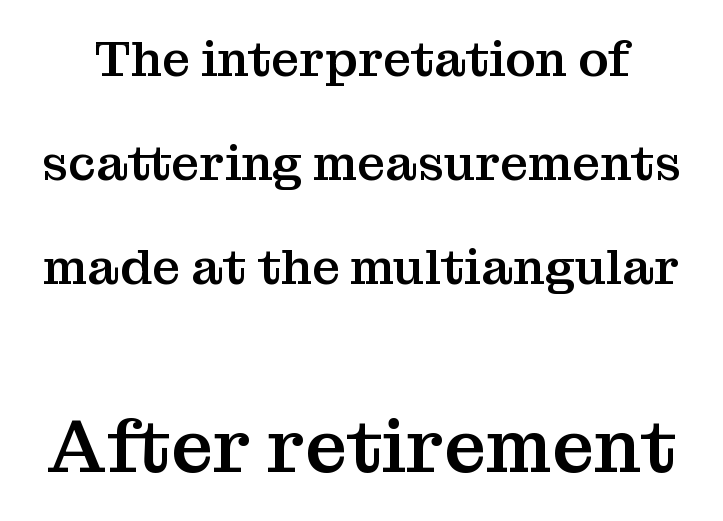
The image shows 75 px serif type, upright; set loose line spacing (2.08x), normal letter spacing, not underlined; the second (bottom) block is 1.5x larger; medium stroke contrast and a medium x-height.
